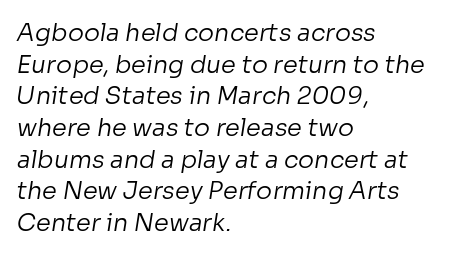
Letter spacing: default. Does the leading feel generous? No, just average. The gap between lines stays unmarked. The compositor pushed each line to the left boundary.
